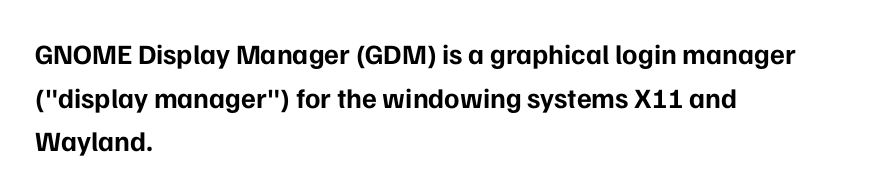
The letters stand straight up with perfectly vertical stems. The letters advance in unequal steps, a hallmark of proportional type. Anything drawn beneath the words? Only blank space. The passage shown has conventional tracking throughout. The passage is arranged the way most books set body copy — flush left. Summary of weight: heavy, a full bold.
